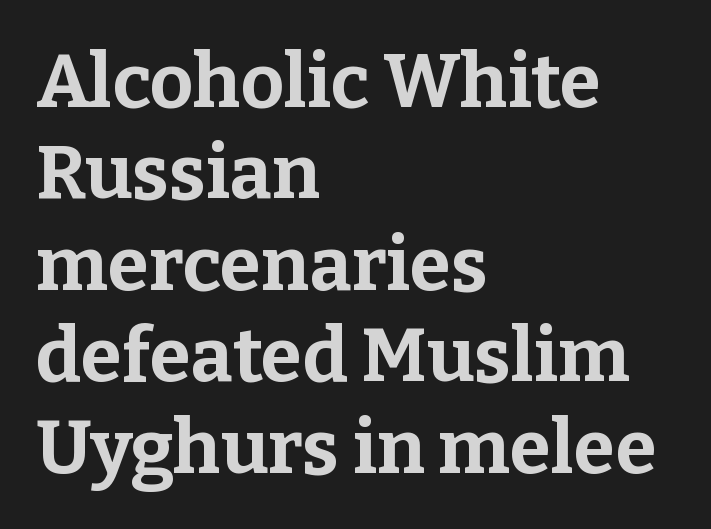
The paragraph shown leans on its left margin. This sample uses a serif face. Honestly, the letter spacing is just normal — you wouldn't notice it. Varying glyph widths throughout — classic text-font behaviour. The specimen reads as upright at a glance.
